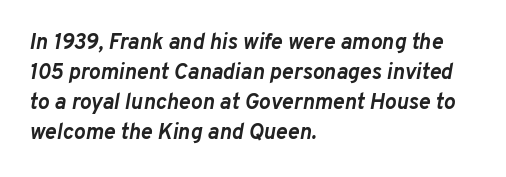
{"italic": "yes", "lean": "right", "slant_degrees": 10, "bold": "yes", "underline": "no", "align": "left", "line_spacing": "normal", "line_spacing_ratio": 1.36, "letter_spacing": "normal", "letter_spacing_em": 0.0, "glyph_px": 22}
